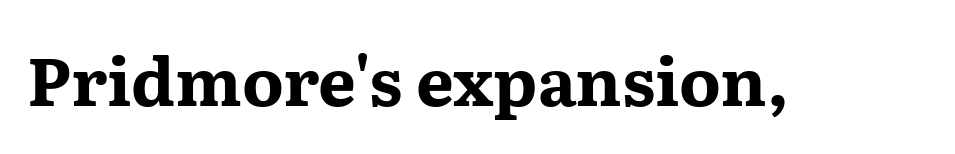
The image shows 67 px bold, wide serif type, upright; set normal letter spacing, not underlined; medium stroke contrast and a medium x-height.
